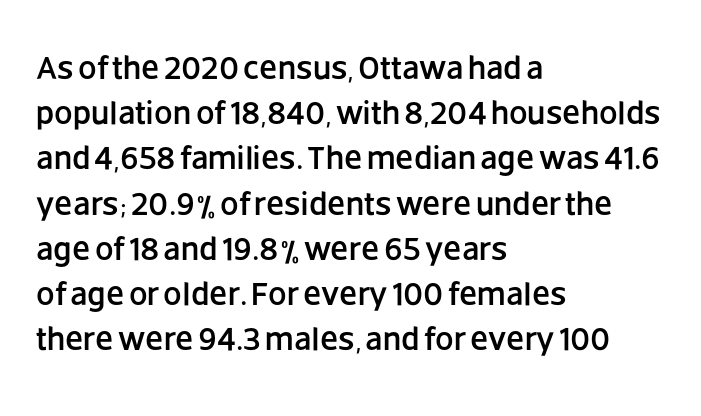
The image shows 33 px sans-serif type, upright; set left-aligned, normal line spacing (1.37x), normal letter spacing, not underlined; low stroke contrast and a large x-height.
